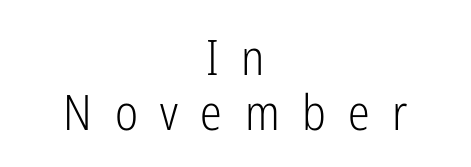
{"serif": "no", "italic": "no", "bold": "no", "weight": "light", "width": "condensed", "stroke_contrast": "low", "x_height": "medium", "monospaced": "no", "underline": "no", "align": "center", "line_spacing": "tight", "line_spacing_ratio": 1.12, "letter_spacing": "wide", "letter_spacing_em": 0.46, "glyph_px": 49}
